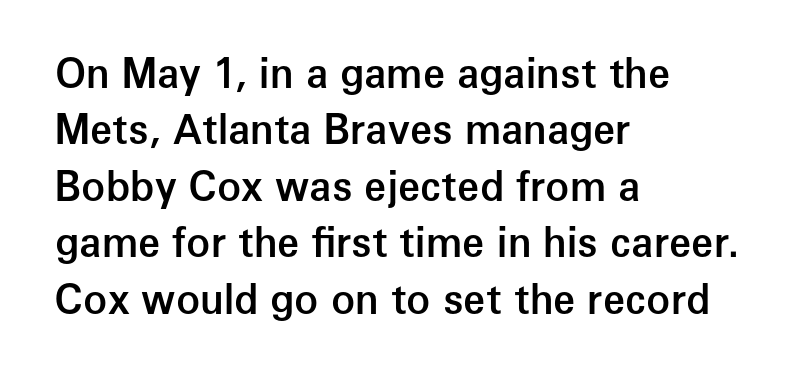
Posture: upright roman. How are the letters spaced? Ordinarily, with no added tracking. A student would call this left alignment; a typographer would say flush left, rag right. Leading matches the norm, producing a regular column. You can tell from the bare stems that sans-serif type was used. These words are printed semibold, heavier than regular yet not bold.
